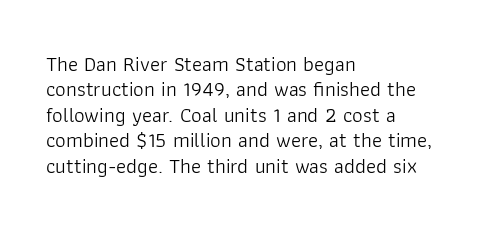
A bare baseline throughout the passage. Line beginnings align vertically; line endings do not. This sample uses plain, unmodified letter spacing. Posture: straight, roman, zero tilt. Is this a heavy cut? Hardly; it is regular or lighter.
